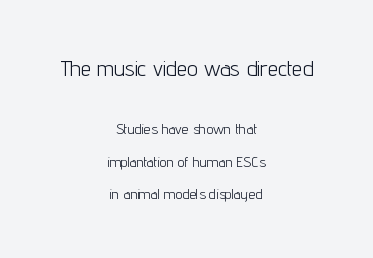
Neither beginnings nor endings align; midpoints do. Posture: straight, roman, zero tilt. The baseline area is clear. Stroke mass is kept to a normal reading level or below. The rendering uses a large line-height, opening up the rows. Whoever set this made the first block the dominant, larger element.
